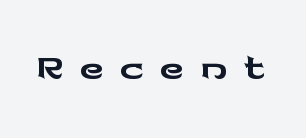
Observe the wide spacing: letters keep a clear distance from each other. You can tell from the bare stems that sans-serif type was used. Here the designer chose a conventional face with non-uniform glyph widths. The font's upright variant was chosen for this text.
